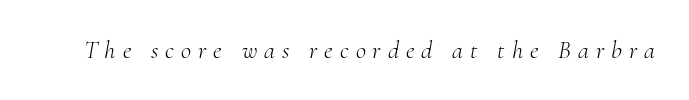
Q: Is the text bold? A: No.
Q: Is the text italic (slanted)? A: Yes, it leans right by about 10 degrees.
Q: Is the text underlined? A: No.
Q: Is the spacing between letters normal or unusually wide? A: Unusually wide.
